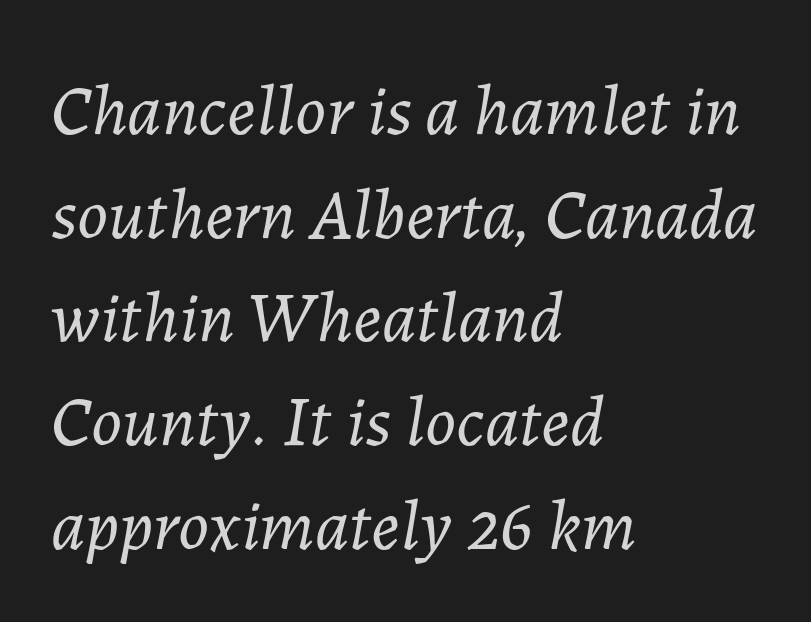
Anything drawn beneath the words? Only blank space. Letters have the restrained weight of plain body copy at most. These lines stack with their left ends in a neat column. If you drew a line through each stem, it would be angled. Each word holds together tightly as a unit, with standard inter-letter gaps. Character widths vary here, with narrow letters taking less room than wide ones.
